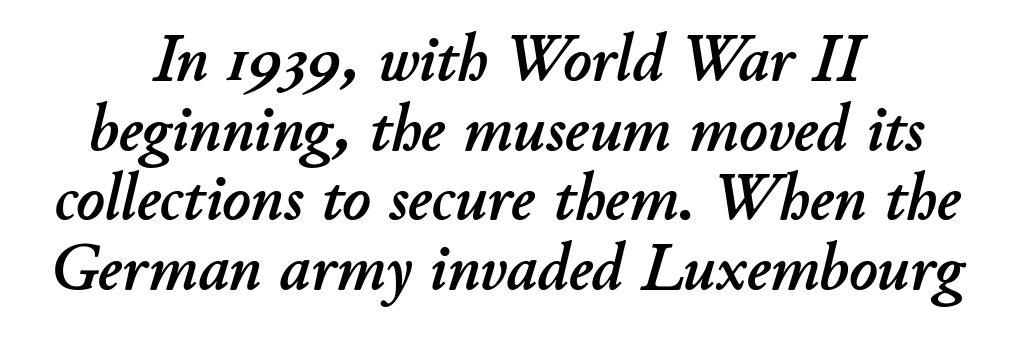
The axis of the letterforms is tilted away from vertical. Centered paragraph, ragged on both sides. The baseline area is clear. You could not count columns in this text — the font is proportionally spaced. The type is set solid horizontally, with unmodified tracking. Interline gaps are noticeably narrow in this sample.
